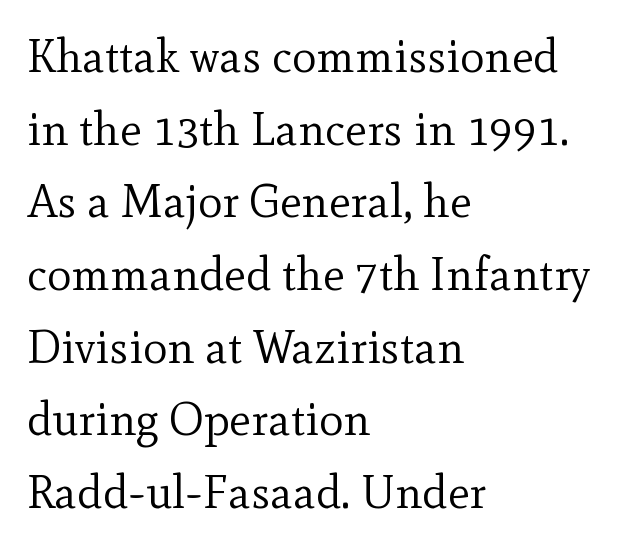
Q: Is the text bold? A: No.
Q: Is the text italic (slanted)? A: No, it is upright.
Q: Is the typeface a serif or a sans-serif typeface? A: Serif.
Q: Is the text underlined? A: No.
Q: How is the paragraph aligned? A: Left-aligned.
Q: Is the spacing between letters normal or unusually wide? A: Normal.
Q: Is the spacing between lines tight, normal or loose? A: Normal.
Q: Width (condensed, normal, or wide)? A: Normal.
Q: x-height? A: Small.
Q: Monospaced? A: No.
